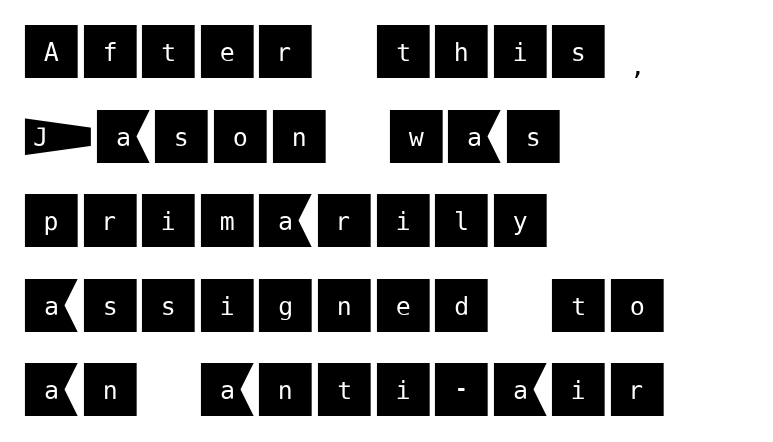
Q: Is the text italic (slanted)? A: No, it is upright.
Q: Is the typeface a serif or a sans-serif typeface? A: Sans-serif.
Q: Is the text underlined? A: No.
Q: How is the paragraph aligned? A: Left-aligned.
Q: Is the spacing between letters normal or unusually wide? A: Normal.
Q: Is the spacing between lines tight, normal or loose? A: Normal.
Q: Width (condensed, normal, or wide)? A: Normal.
Q: Stroke contrast? A: Medium.
Q: x-height? A: Large.
